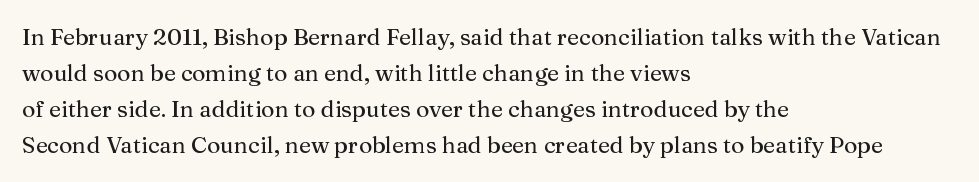
{"italic": "no", "underline": "no", "align": "left", "line_spacing": "normal", "line_spacing_ratio": 1.57, "letter_spacing": "normal", "letter_spacing_em": 0.0, "glyph_px": 23}
